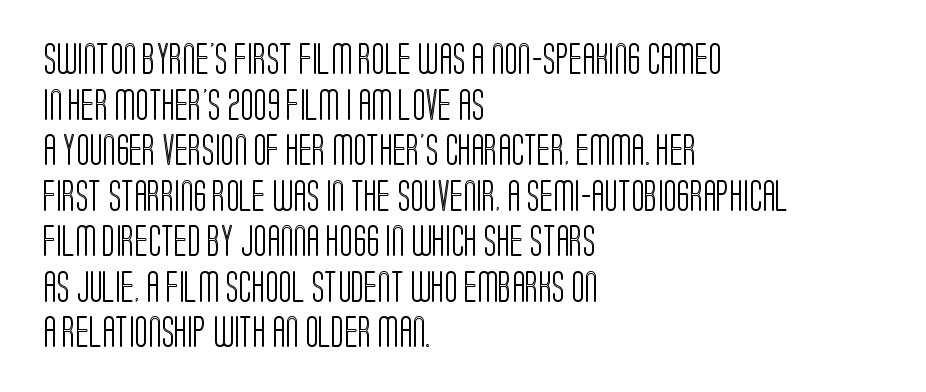
The image shows 31 px condensed type, upright; set left-aligned, normal line spacing (1.47x), normal letter spacing, not underlined; a large x-height.
